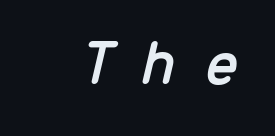
Q: Is the text italic (slanted)? A: Yes, it leans right by about 13 degrees.
Q: Is the text underlined? A: No.
Q: Is the spacing between letters normal or unusually wide? A: Unusually wide.
Q: Width (condensed, normal, or wide)? A: Normal.
Q: Stroke contrast? A: Low.
Q: x-height? A: Medium.
Q: Monospaced? A: Yes.
